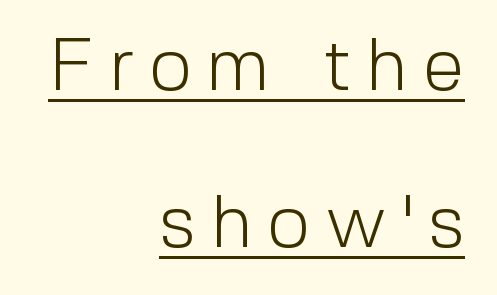
The image shows 75 px light sans-serif type, upright; set right-aligned, loose line spacing (2.09x), unusually wide letter spacing (+0.2 em), underlined; a medium x-height.
